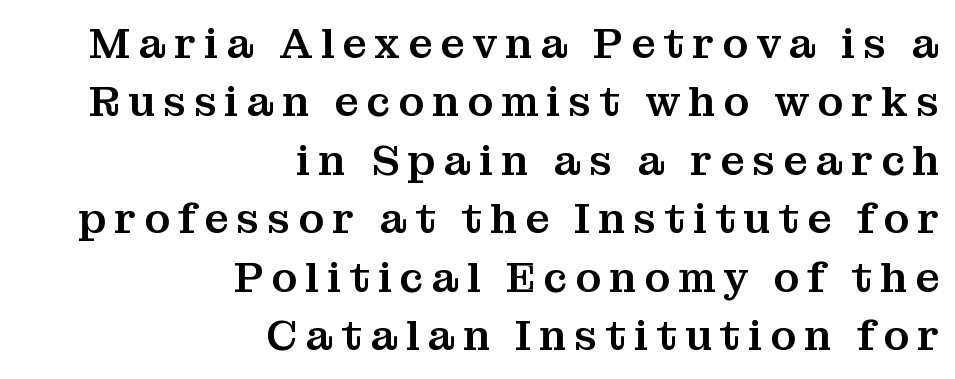
{"serif": "yes", "italic": "no", "width": "normal", "stroke_contrast": "medium", "x_height": "medium", "monospaced": "no", "underline": "no", "align": "right", "line_spacing": "normal", "line_spacing_ratio": 1.39, "glyph_px": 42}
